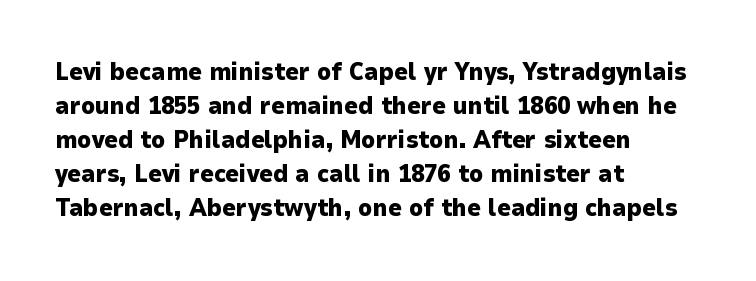
The passage shown stacks its lines at a standard gap. These lines keep a tight, regular rhythm from letter to letter. Descenders hang freely into open space. The sample has been set heavy, in full bold. Leftover space on each line is placed entirely after the last word. Nope, not italic — everything's standing straight.
